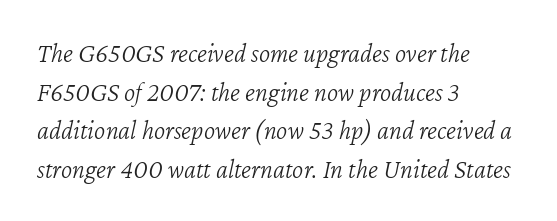
Q: Is the text bold? A: No.
Q: Is the text italic (slanted)? A: Yes, it leans right by about 12 degrees.
Q: Is the text underlined? A: No.
Q: How is the paragraph aligned? A: Left-aligned.
Q: Is the spacing between letters normal or unusually wide? A: Normal.
Q: Is the spacing between lines tight, normal or loose? A: Normal.
